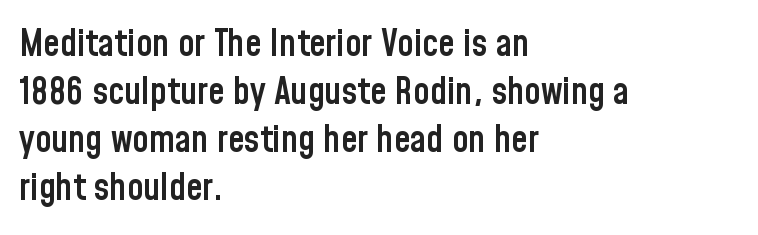
The image shows 37 px semibold, condensed sans-serif type, upright; set left-aligned, normal line spacing (1.3x), normal letter spacing, not underlined; low stroke contrast and a medium x-height.
